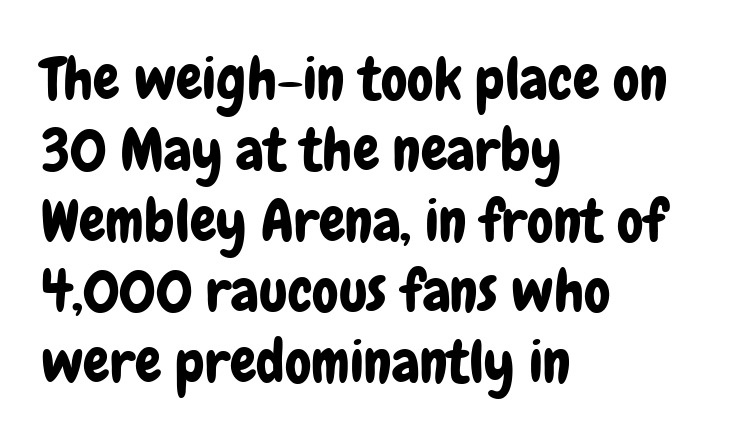
Q: Is the text italic (slanted)? A: No, it is upright.
Q: Is the typeface a serif or a sans-serif typeface? A: Sans-serif.
Q: Is the text underlined? A: No.
Q: How is the paragraph aligned? A: Left-aligned.
Q: Is the spacing between letters normal or unusually wide? A: Normal.
Q: Width (condensed, normal, or wide)? A: Condensed.
Q: Stroke contrast? A: Low.
Q: x-height? A: Medium.
Q: Monospaced? A: No.
